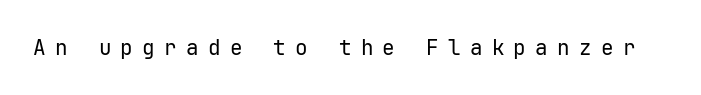
The image shows 21 px text type, upright; set unusually wide letter spacing (+0.44 em), not underlined.
